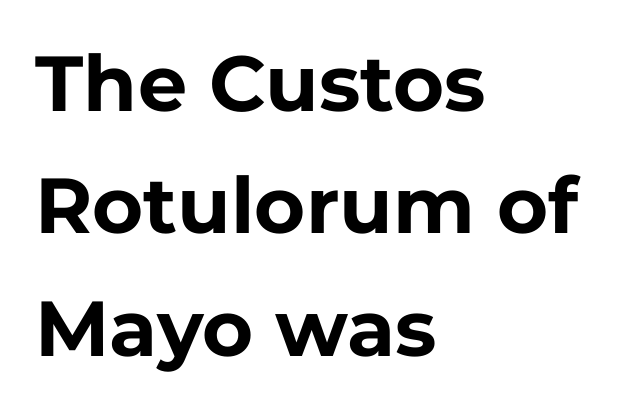
{"serif": "no", "italic": "no", "bold": "yes", "weight": "bold", "width": "normal", "stroke_contrast": "low", "x_height": "medium", "monospaced": "no", "underline": "no", "align": "left", "line_spacing": "normal", "line_spacing_ratio": 1.57, "letter_spacing": "normal", "letter_spacing_em": 0.0, "glyph_px": 78}
